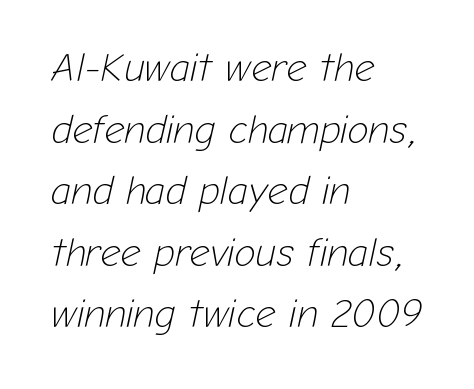
The image shows 40 px light type, italic (leaning right); set left-aligned, normal line spacing (1.54x), normal letter spacing, not underlined; low stroke contrast and a medium x-height.
